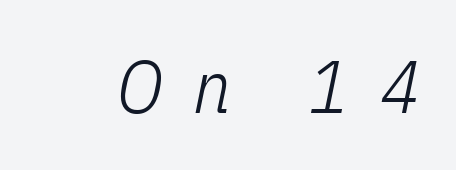
Weight class: somewhere from thin through regular. The face used here is proportionally spaced, like ordinary book or web type. The letterforms stand isolated, each surrounded by extra space. This is oblique type, the kind used for emphasis or titles. Any mark beneath the type? The region is blank.
